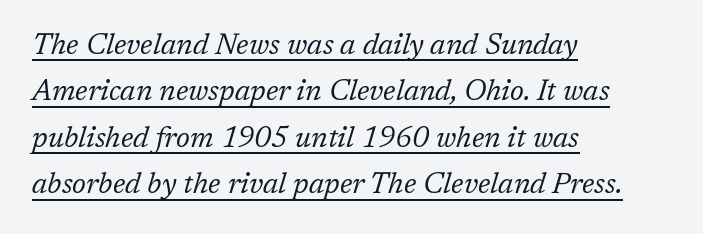
This rendering employs a face with finishing strokes, i.e., a serif. The ragged edge is on the right, which tells us the setting is flush left. Each new line begins a customary step beneath the previous one. Counters stay open thanks to moderate or lighter strokes. Notice how the stems are inclined rather than vertical — that's the hallmark of italics.
